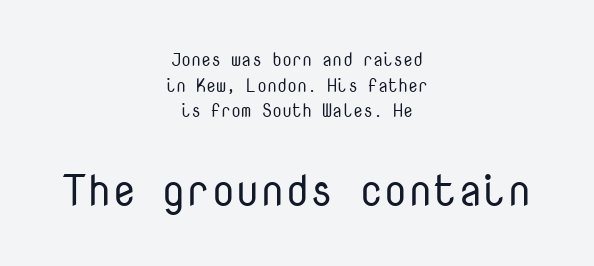
Q: Is the text bold? A: No.
Q: Is the text italic (slanted)? A: No, it is upright.
Q: Is the typeface a serif or a sans-serif typeface? A: Sans-serif.
Q: Is the text underlined? A: No.
Q: How is the paragraph aligned? A: Centered.
Q: Is the spacing between letters normal or unusually wide? A: Normal.
Q: Is the spacing between lines tight, normal or loose? A: Normal.
Q: Which block of text is set in a larger size, the first (top) or the second (bottom)? A: The second (bottom) one.
Q: Width (condensed, normal, or wide)? A: Normal.
Q: Stroke contrast? A: Low.
Q: x-height? A: Medium.
Q: Monospaced? A: Yes.
